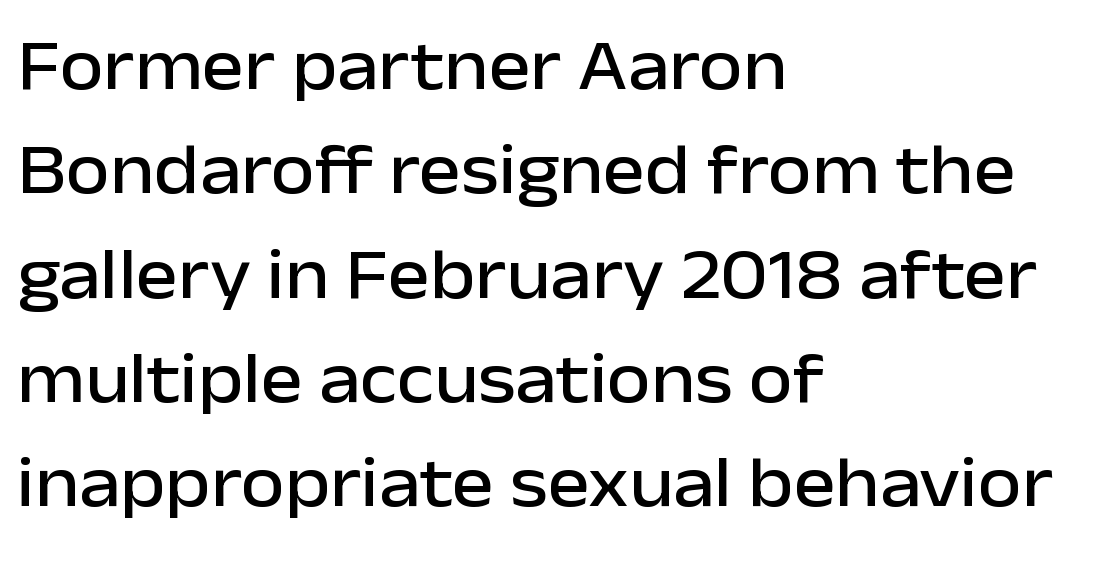
Q: Is the text italic (slanted)? A: No, it is upright.
Q: Is the typeface a serif or a sans-serif typeface? A: Sans-serif.
Q: Is the text underlined? A: No.
Q: How is the paragraph aligned? A: Left-aligned.
Q: Is the spacing between letters normal or unusually wide? A: Normal.
Q: Is the spacing between lines tight, normal or loose? A: Normal.
Q: Width (condensed, normal, or wide)? A: Normal.
Q: Stroke contrast? A: Low.
Q: x-height? A: Medium.
Q: Monospaced? A: No.
